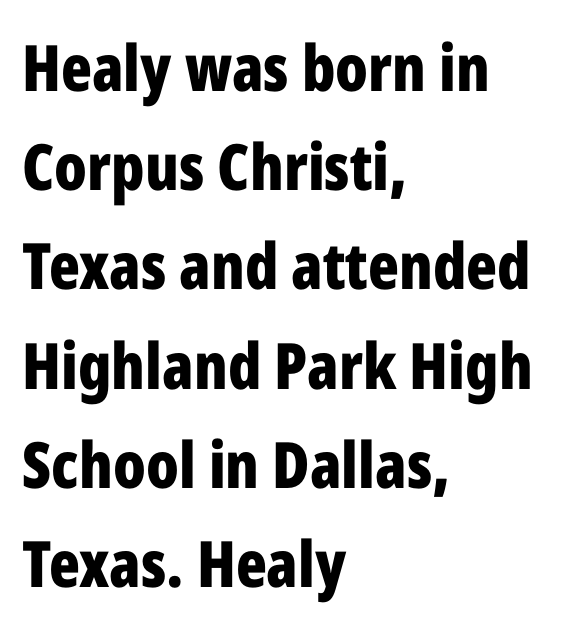
{"serif": "no", "italic": "no", "bold": "yes", "weight": "bold", "width": "condensed", "stroke_contrast": "low", "x_height": "medium", "monospaced": "no", "underline": "no", "align": "left", "line_spacing": "normal", "line_spacing_ratio": 1.55, "letter_spacing": "normal", "letter_spacing_em": 0.0, "glyph_px": 64}
